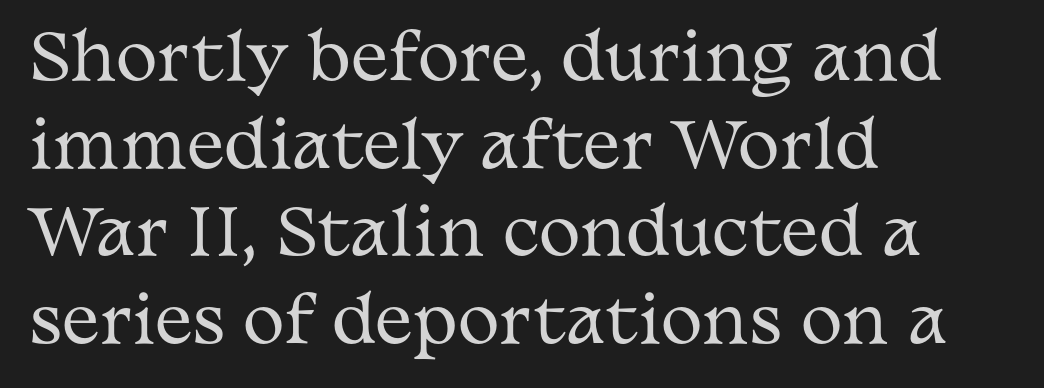
{"serif": "yes", "italic": "no", "bold": "no", "weight": "regular", "width": "wide", "stroke_contrast": "medium", "x_height": "medium", "monospaced": "no", "underline": "no", "align": "left", "line_spacing": "normal", "line_spacing_ratio": 1.39, "letter_spacing": "normal", "letter_spacing_em": 0.0, "glyph_px": 63}
